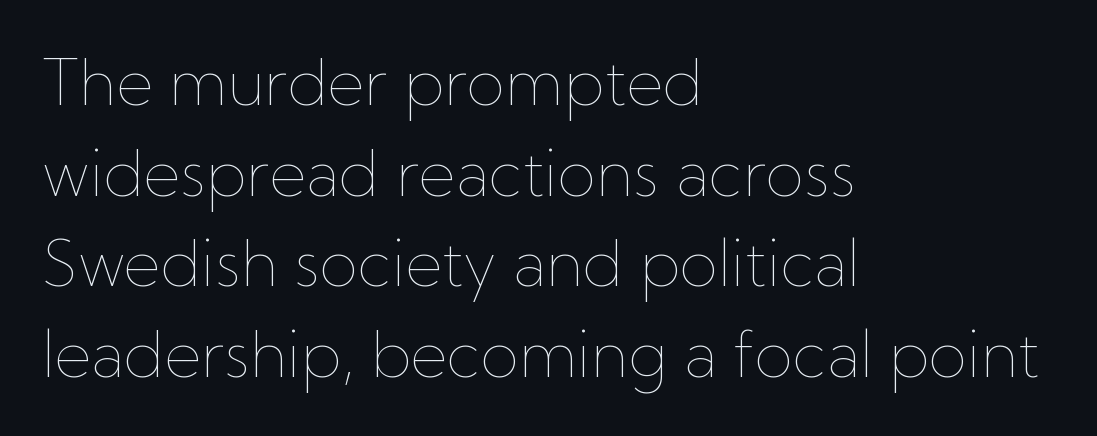
The image shows 63 px thin type, upright; set left-aligned, normal line spacing (1.44x), normal letter spacing, not underlined; low stroke contrast and a medium x-height.
